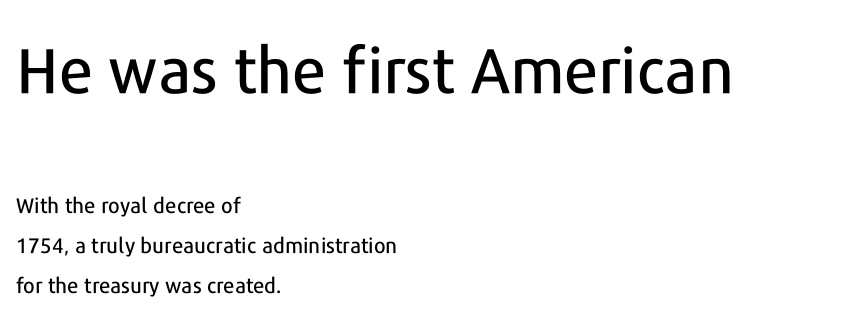
{"serif": "no", "italic": "no", "width": "normal", "stroke_contrast": "low", "x_height": "medium", "monospaced": "no", "underline": "no", "align": "left", "line_spacing": "loose", "line_spacing_ratio": 1.91, "letter_spacing": "normal", "letter_spacing_em": 0.0, "larger_block": "first", "size_ratio": 3.0, "glyph_px": 63}
